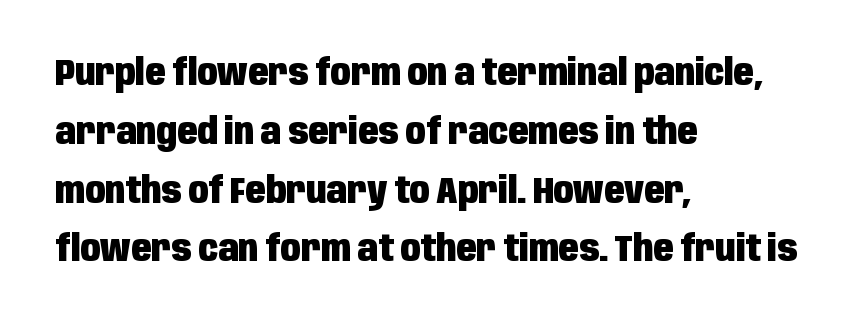
{"serif": "no", "italic": "no", "bold": "yes", "weight": "heavy", "width": "condensed", "stroke_contrast": "low", "x_height": "large", "monospaced": "no", "underline": "no", "align": "left", "line_spacing": "normal", "line_spacing_ratio": 1.59, "letter_spacing": "normal", "letter_spacing_em": 0.0, "glyph_px": 37}
